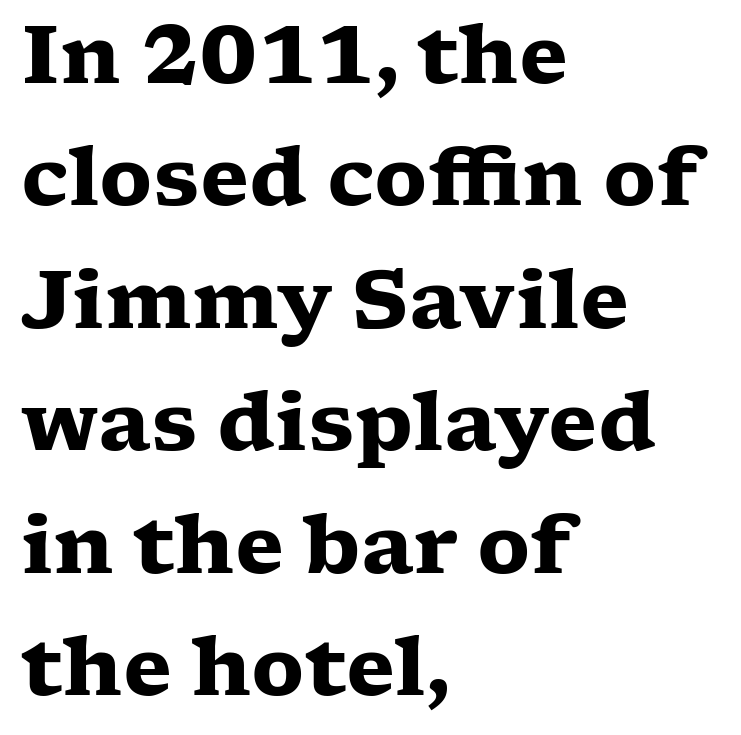
{"serif": "yes", "italic": "no", "bold": "yes", "weight": "heavy", "width": "wide", "stroke_contrast": "low", "x_height": "medium", "monospaced": "no", "underline": "no", "align": "left", "line_spacing": "normal", "line_spacing_ratio": 1.53, "letter_spacing": "normal", "letter_spacing_em": 0.0, "glyph_px": 80}
